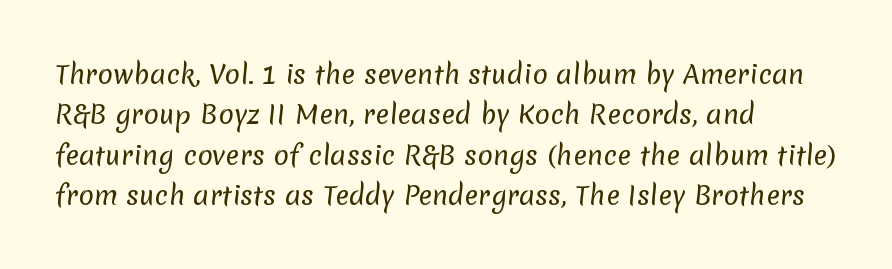
The image shows 26 px text type; set left-aligned, normal line spacing (1.55x), normal letter spacing, not underlined.
